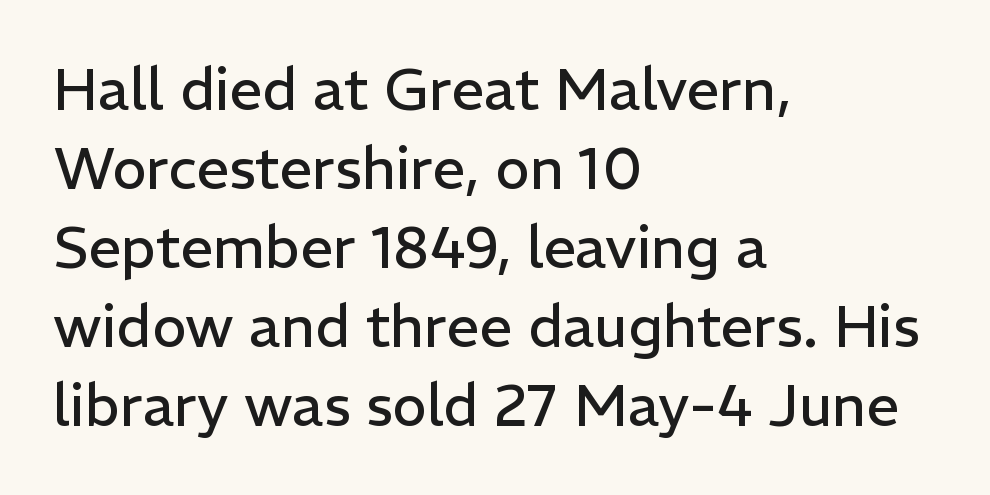
The image shows 58 px regular-weight sans-serif type, upright; set left-aligned, normal line spacing (1.36x), normal letter spacing, not underlined; low stroke contrast and a medium x-height.
